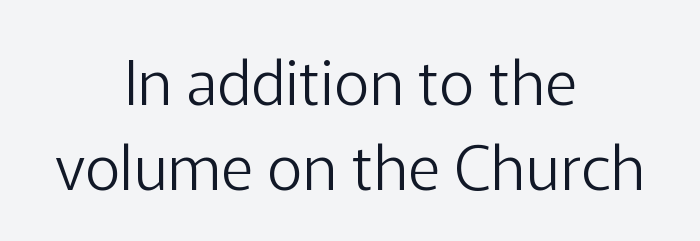
The image shows 62 px light sans-serif type, upright; set centered, normal line spacing (1.37x), normal letter spacing, not underlined; low stroke contrast and a medium x-height.
